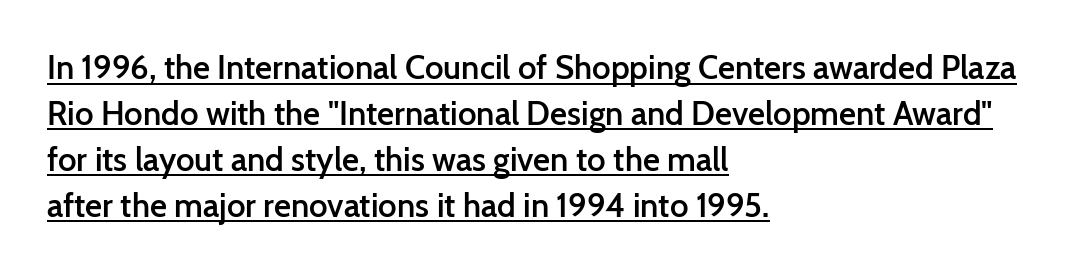
The passage shown is typeset with a sans-serif family. The line texture is even and compact thanks to regular tracking. Layout note: lines flush left. Glance below the letters and you will spot a drawn line. Weight check: semibold — heavier than regular, not quite bold. Is this a fixed-width face? No — the glyphs have proportional, varying widths.
